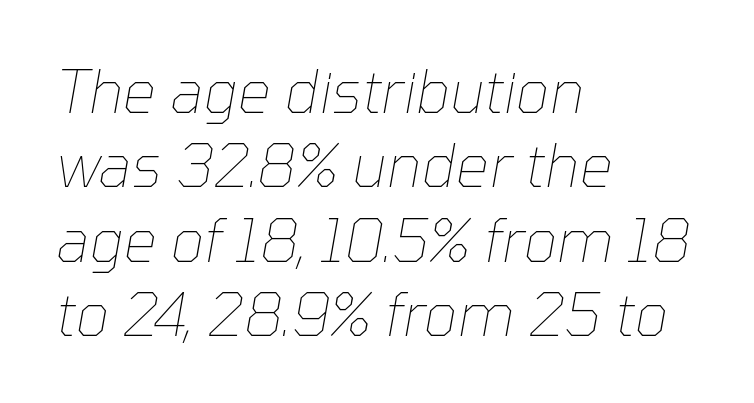
The passage shown is not bold in any degree. Looks like regular typesetting: each glyph gets only the width it needs. Looking at the ascenders, they clearly lean. Short note: letters normally spaced. Is there much room between lines? A standard amount, neither cramped nor airy. Caption: multi-line text, flush left, ragged right.
